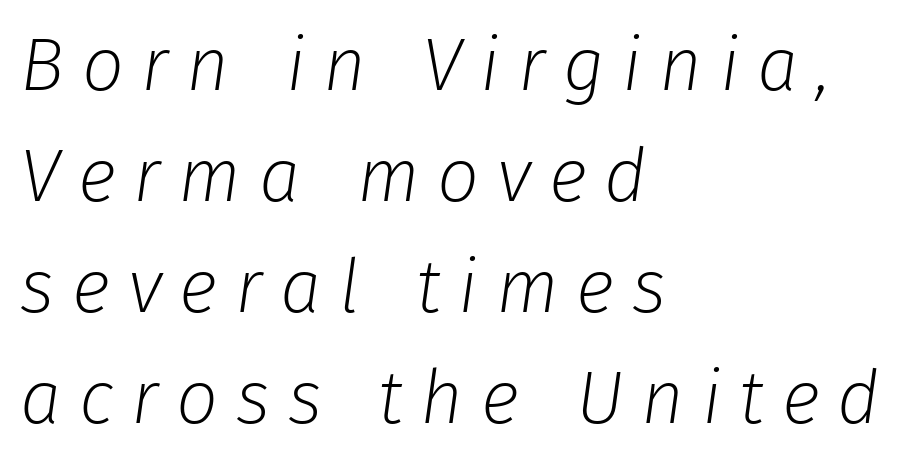
The image shows 74 px light type, italic (leaning right); set left-aligned, normal line spacing (1.5x), unusually wide letter spacing (+0.24 em), not underlined; low stroke contrast and a medium x-height.
